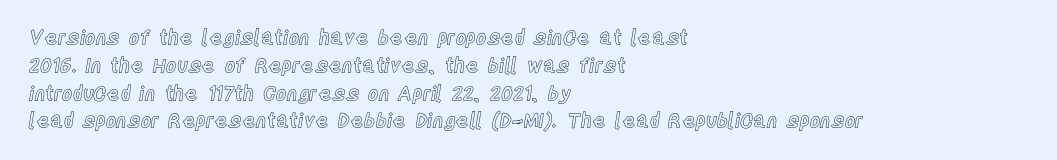
The image shows 20 px text type; set left-aligned, normal line spacing (1.39x), normal letter spacing, not underlined.
